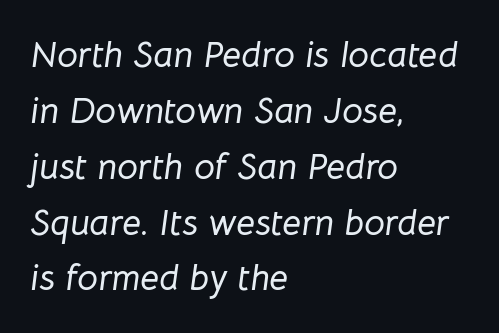
Varying glyph widths throughout — classic text-font behaviour. Caption: multi-line text, flush left, ragged right. The block of text has a typical density, with ordinary space between rows. Emphasis-style slanted type is in use. Nobody touched the tracking dial on this one.
